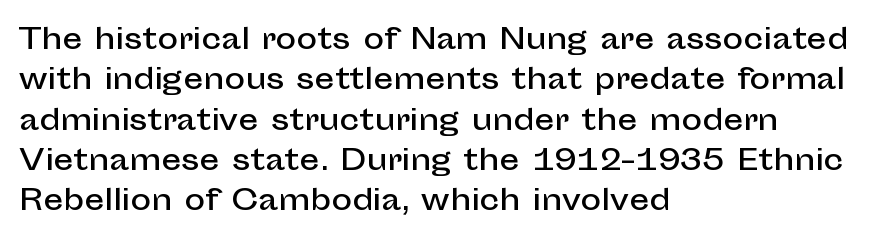
The image shows 28 px sans-serif type, upright; set left-aligned, normal line spacing (1.44x), normal letter spacing, not underlined; low stroke contrast and a medium x-height.
